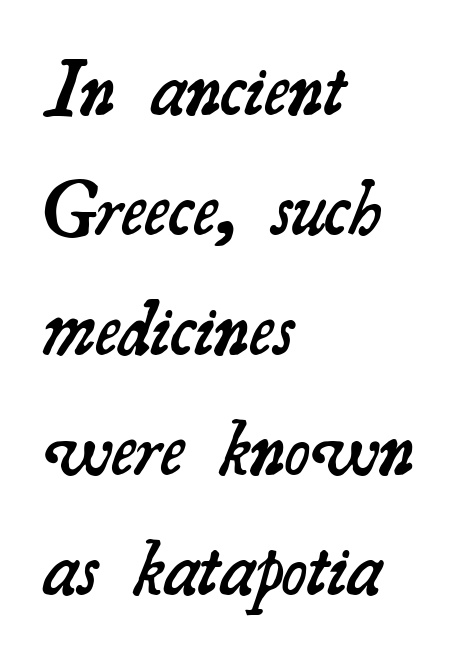
{"serif": "yes", "bold": "semi", "weight": "semibold", "width": "normal", "stroke_contrast": "medium", "x_height": "small", "monospaced": "no", "underline": "no", "align": "left", "line_spacing": "normal", "line_spacing_ratio": 1.56, "letter_spacing": "normal", "letter_spacing_em": 0.0, "glyph_px": 77}
